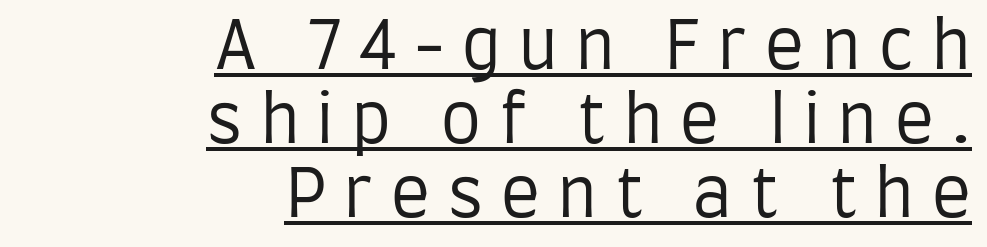
Q: Is the text bold? A: No.
Q: Is the text italic (slanted)? A: No, it is upright.
Q: Is the typeface a serif or a sans-serif typeface? A: Sans-serif.
Q: Is the text underlined? A: Yes.
Q: How is the paragraph aligned? A: Right-aligned.
Q: Is the spacing between letters normal or unusually wide? A: Unusually wide.
Q: Is the spacing between lines tight, normal or loose? A: Tight.
Q: Width (condensed, normal, or wide)? A: Condensed.
Q: Stroke contrast? A: Low.
Q: x-height? A: Large.
Q: Monospaced? A: No.
